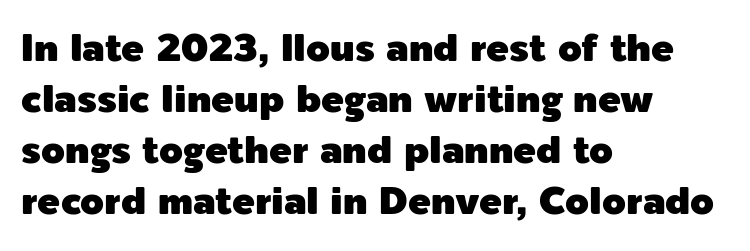
Q: Is the text italic (slanted)? A: No, it is upright.
Q: Is the typeface a serif or a sans-serif typeface? A: Sans-serif.
Q: Is the text underlined? A: No.
Q: How is the paragraph aligned? A: Left-aligned.
Q: Is the spacing between letters normal or unusually wide? A: Normal.
Q: Is the spacing between lines tight, normal or loose? A: Normal.
Q: Width (condensed, normal, or wide)? A: Normal.
Q: x-height? A: Medium.
Q: Monospaced? A: No.
